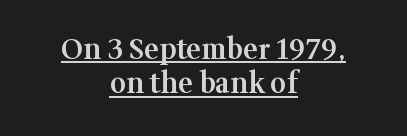
Stroke thickness is moderately raised; the sample reads as semibold. Does a line run under the words? Yes, clearly. I'd call this a serif setting — the letters wear small feet. The paragraph has two soft edges and a firm central axis. Think of a printed novel: that variable character pitch is what you see here. Students, note that the glyphs here touch the page at normal intervals.
